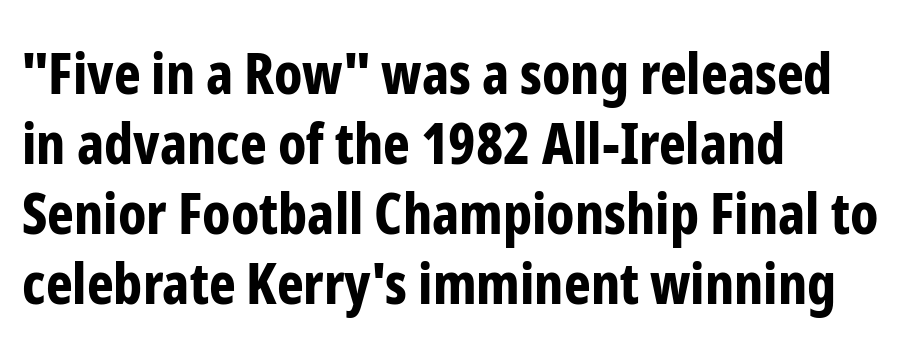
The glyphs have the mass of a bold cut. In terms of posture, this sample is upright. This sample uses plain, unmodified letter spacing. The ragged edge is on the right, which tells us the setting is flush left.
